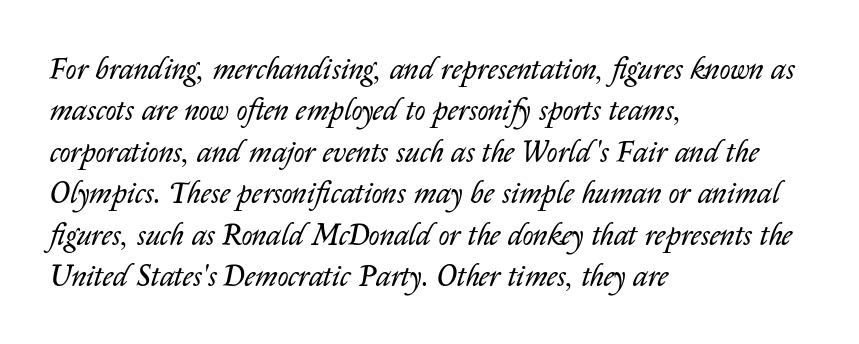
The image shows 30 px regular-weight type, italic (leaning right); set left-aligned, normal line spacing (1.38x), normal letter spacing, not underlined; low stroke contrast and a medium x-height.
